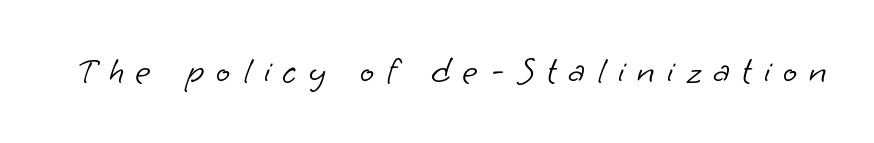
Q: Is the text bold? A: No.
Q: Is the typeface a serif or a sans-serif typeface? A: Sans-serif.
Q: Is the text underlined? A: No.
Q: Is the spacing between letters normal or unusually wide? A: Unusually wide.
Q: Width (condensed, normal, or wide)? A: Normal.
Q: Stroke contrast? A: Low.
Q: x-height? A: Small.
Q: Monospaced? A: No.
